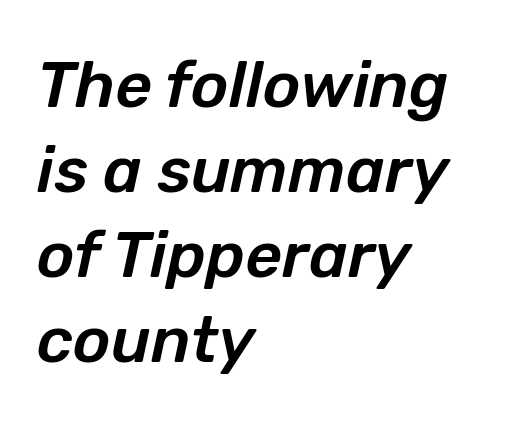
The image shows 64 px text type, italic (leaning right); set left-aligned, normal line spacing (1.33x), normal letter spacing, not underlined; low stroke contrast and a medium x-height.
